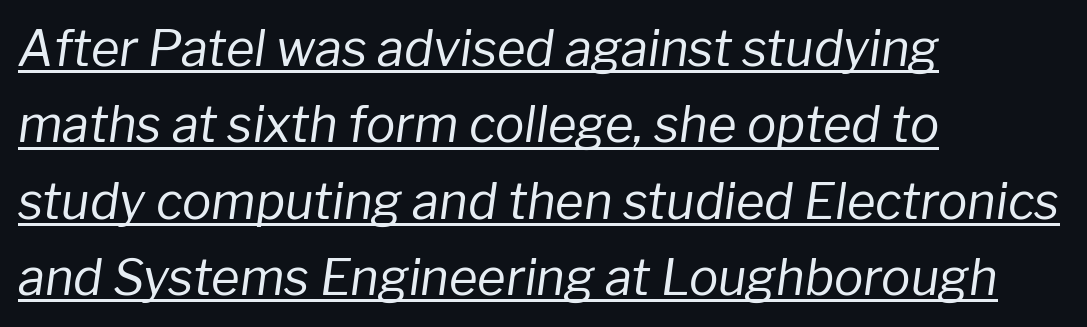
{"italic": "yes", "lean": "right", "slant_degrees": 8, "bold": "no", "weight": "regular", "width": "normal", "stroke_contrast": "low", "x_height": "medium", "monospaced": "no", "underline": "yes", "align": "left", "line_spacing": "normal", "line_spacing_ratio": 1.56, "letter_spacing": "normal", "letter_spacing_em": 0.0, "glyph_px": 49}
